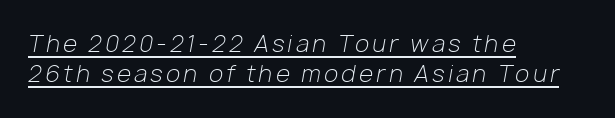
The image shows 23 px text type, italic (leaning right); set left-aligned, normal line spacing (1.32x), underlined.
